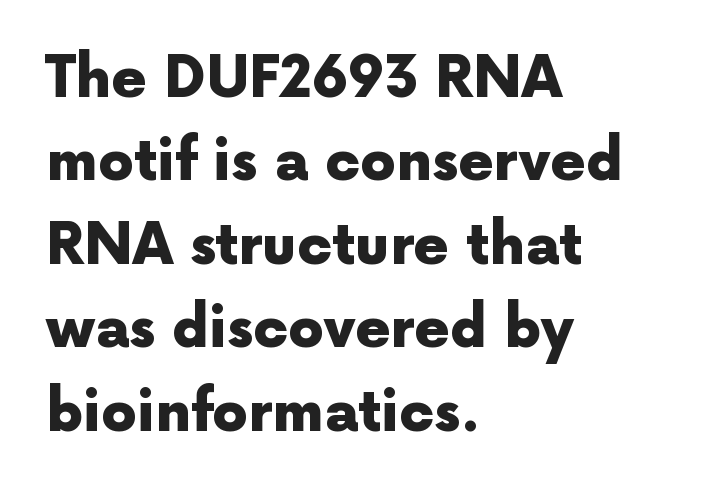
Q: Is the text bold? A: Yes.
Q: Is the text italic (slanted)? A: No, it is upright.
Q: Is the typeface a serif or a sans-serif typeface? A: Sans-serif.
Q: Is the text underlined? A: No.
Q: How is the paragraph aligned? A: Left-aligned.
Q: Is the spacing between letters normal or unusually wide? A: Normal.
Q: Is the spacing between lines tight, normal or loose? A: Normal.
Q: Width (condensed, normal, or wide)? A: Normal.
Q: x-height? A: Medium.
Q: Monospaced? A: No.
